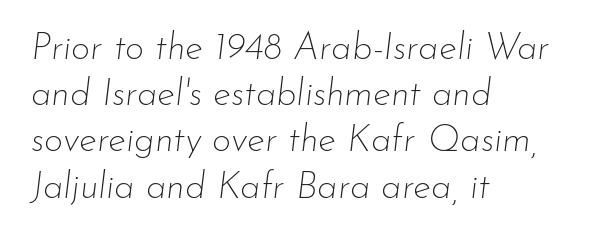
Q: Is the text bold? A: No.
Q: Is the text italic (slanted)? A: Yes, it leans right by about 7 degrees.
Q: Is the text underlined? A: No.
Q: How is the paragraph aligned? A: Left-aligned.
Q: Is the spacing between letters normal or unusually wide? A: Normal.
Q: Is the spacing between lines tight, normal or loose? A: Normal.
Q: Width (condensed, normal, or wide)? A: Normal.
Q: Stroke contrast? A: Low.
Q: x-height? A: Small.
Q: Monospaced? A: No.
